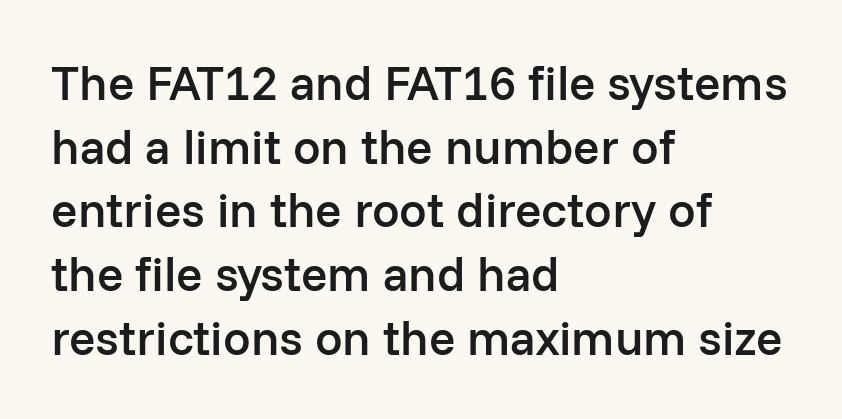
Q: Is the text bold? A: Semi-bold.
Q: Is the text italic (slanted)? A: No, it is upright.
Q: Is the typeface a serif or a sans-serif typeface? A: Sans-serif.
Q: Is the text underlined? A: No.
Q: How is the paragraph aligned? A: Left-aligned.
Q: Is the spacing between letters normal or unusually wide? A: Normal.
Q: Is the spacing between lines tight, normal or loose? A: Normal.
Q: Width (condensed, normal, or wide)? A: Normal.
Q: Stroke contrast? A: Low.
Q: x-height? A: Medium.
Q: Monospaced? A: No.
